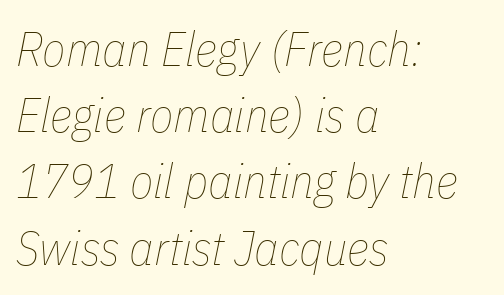
Q: Is the text bold? A: No.
Q: Is the text italic (slanted)? A: Yes, it leans right by about 11 degrees.
Q: Is the text underlined? A: No.
Q: How is the paragraph aligned? A: Left-aligned.
Q: Is the spacing between letters normal or unusually wide? A: Normal.
Q: Is the spacing between lines tight, normal or loose? A: Normal.
Q: Width (condensed, normal, or wide)? A: Condensed.
Q: Stroke contrast? A: Low.
Q: x-height? A: Medium.
Q: Monospaced? A: No.
